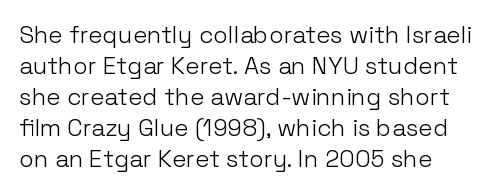
Q: Is the text bold? A: No.
Q: Is the text italic (slanted)? A: No, it is upright.
Q: Is the text underlined? A: No.
Q: How is the paragraph aligned? A: Left-aligned.
Q: Is the spacing between letters normal or unusually wide? A: Normal.
Q: Is the spacing between lines tight, normal or loose? A: Normal.
